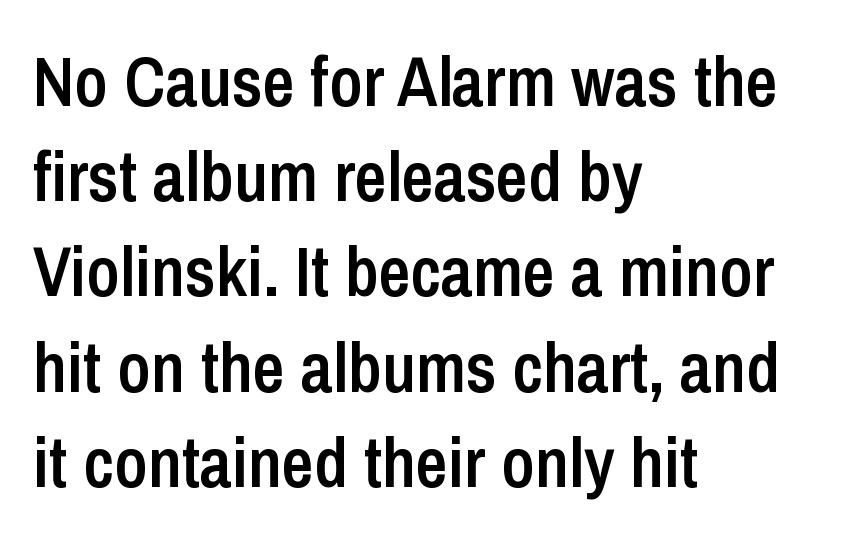
Teacher's note: observe the even left margin — that is flush-left alignment. Observe the absence of serifs on each vertical stroke in this sample. Does extra space separate the letters? No, they use regular spacing. Italic: no, the glyphs are upright roman. Students, this is semibold: more ink than regular, less than bold.
